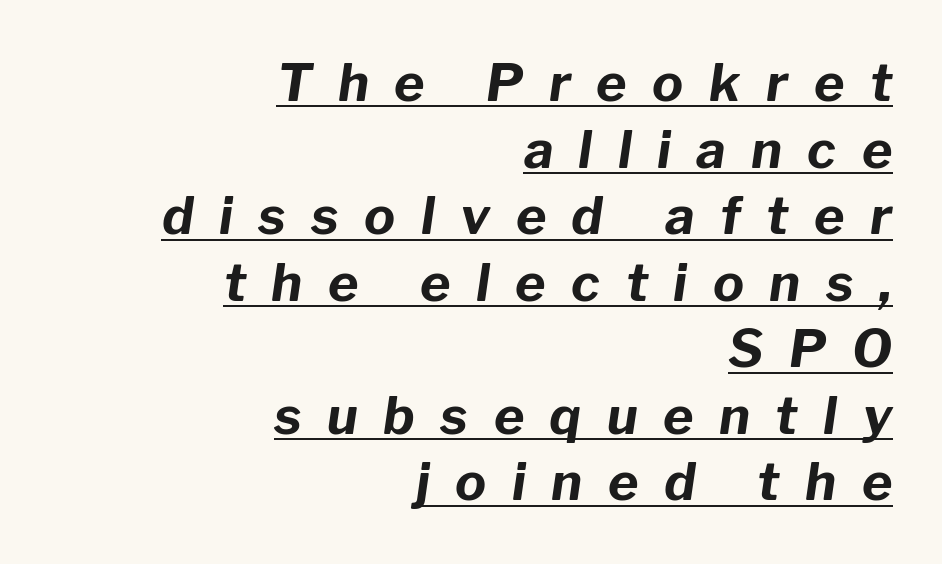
Q: Is the text bold? A: Yes.
Q: Is the text italic (slanted)? A: Yes, it leans right by about 8 degrees.
Q: Is the text underlined? A: Yes.
Q: How is the paragraph aligned? A: Right-aligned.
Q: Is the spacing between letters normal or unusually wide? A: Unusually wide.
Q: Is the spacing between lines tight, normal or loose? A: Normal.
Q: Width (condensed, normal, or wide)? A: Normal.
Q: Stroke contrast? A: Low.
Q: x-height? A: Medium.
Q: Monospaced? A: No.
